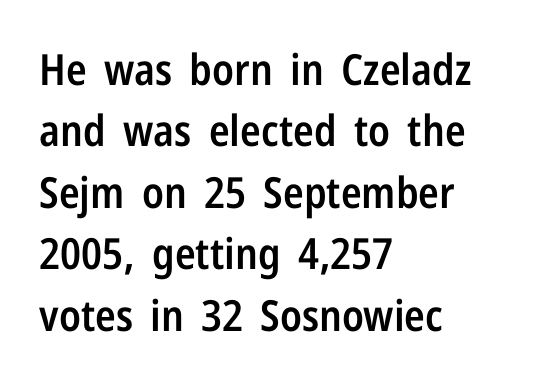
{"serif": "no", "italic": "no", "bold": "semi", "weight": "semibold", "width": "condensed", "stroke_contrast": "low", "x_height": "medium", "monospaced": "no", "underline": "no", "align": "left", "line_spacing": "normal", "line_spacing_ratio": 1.43, "letter_spacing": "normal", "letter_spacing_em": 0.0, "glyph_px": 43}
